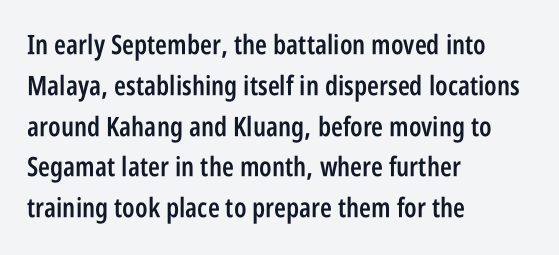
{"italic": "no", "bold": "semi", "underline": "no", "align": "left", "line_spacing": "normal", "line_spacing_ratio": 1.51, "letter_spacing": "normal", "letter_spacing_em": 0.0, "glyph_px": 27}
